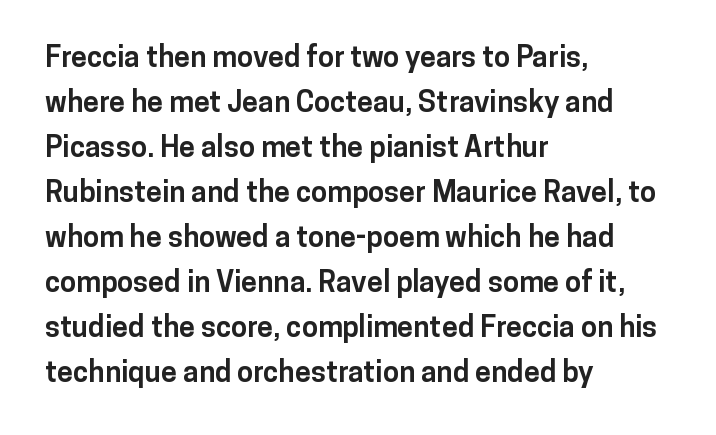
Q: Is the text bold? A: Yes.
Q: Is the text italic (slanted)? A: No, it is upright.
Q: Is the typeface a serif or a sans-serif typeface? A: Sans-serif.
Q: Is the text underlined? A: No.
Q: How is the paragraph aligned? A: Left-aligned.
Q: Is the spacing between letters normal or unusually wide? A: Normal.
Q: Is the spacing between lines tight, normal or loose? A: Normal.
Q: Width (condensed, normal, or wide)? A: Normal.
Q: Stroke contrast? A: Low.
Q: x-height? A: Medium.
Q: Monospaced? A: No.
